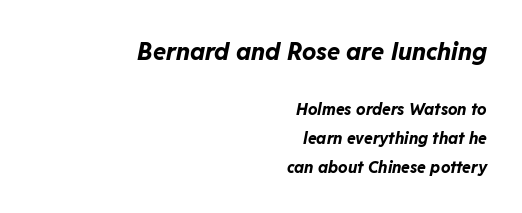
The image shows 24 px bold type, italic (leaning right); set right-aligned, line spacing 1.81x, normal letter spacing, not underlined; the first (top) block is 1.5x larger.
